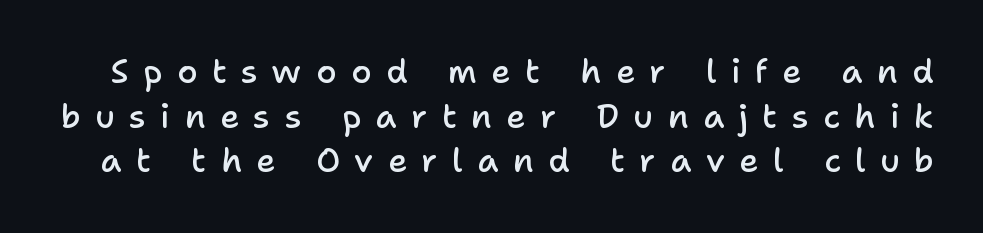
{"serif": "no", "italic": "no", "bold": "semi", "weight": "semibold", "width": "normal", "stroke_contrast": "low", "x_height": "medium", "monospaced": "no", "underline": "no", "line_spacing": "normal", "line_spacing_ratio": 1.35, "letter_spacing": "wide", "letter_spacing_em": 0.44, "glyph_px": 33}
